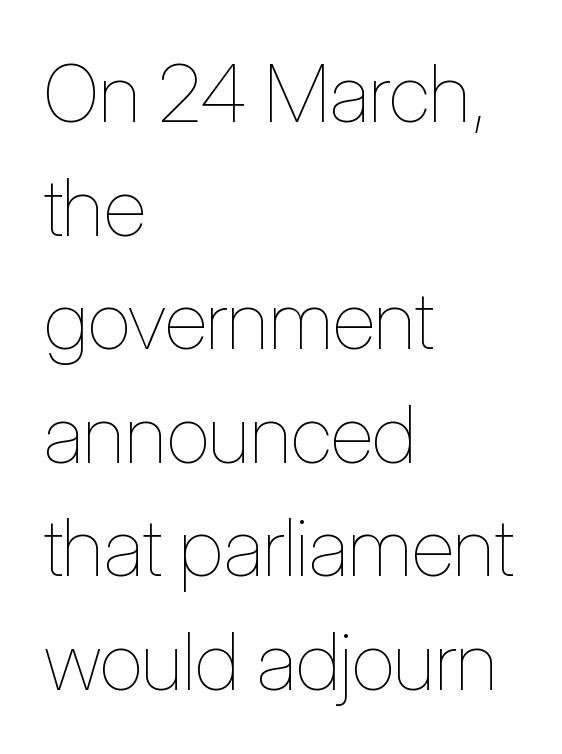
The image shows 80 px thin, condensed type, upright; set left-aligned, normal line spacing (1.42x), normal letter spacing, not underlined; low stroke contrast and a medium x-height.
